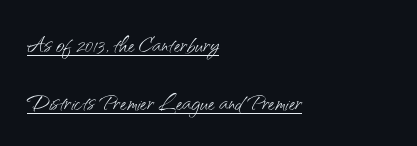
{"serif": "no", "bold": "no", "weight": "light", "width": "normal", "stroke_contrast": "medium", "x_height": "small", "monospaced": "no", "underline": "yes", "align": "left", "line_spacing": "loose", "line_spacing_ratio": 2.01, "letter_spacing": "normal", "letter_spacing_em": 0.0, "glyph_px": 29}
